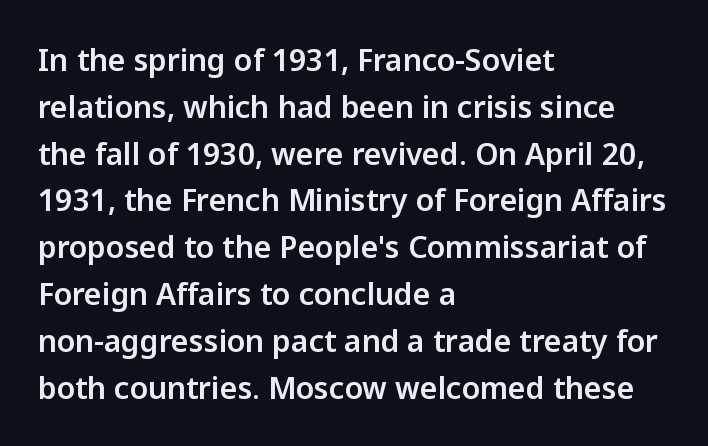
The image shows 30 px sans-serif type, upright; set left-aligned, normal line spacing (1.56x), normal letter spacing, not underlined; low stroke contrast and a medium x-height.
